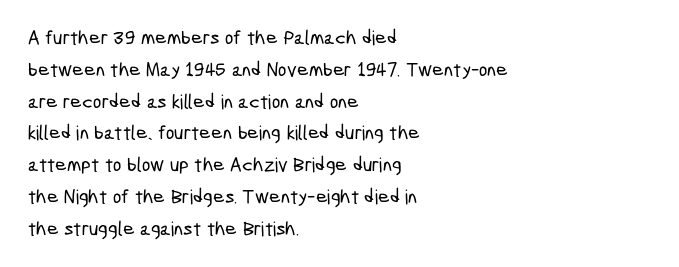
The image shows 20 px text type; set left-aligned, normal line spacing (1.59x), normal letter spacing, not underlined.
